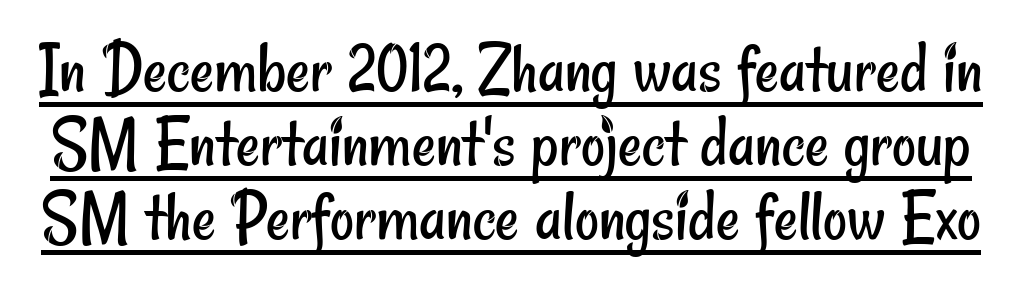
Q: Is the text bold? A: No.
Q: Is the typeface a serif or a sans-serif typeface? A: Sans-serif.
Q: Is the text underlined? A: Yes.
Q: Is the spacing between letters normal or unusually wide? A: Normal.
Q: Is the spacing between lines tight, normal or loose? A: Tight.
Q: Width (condensed, normal, or wide)? A: Condensed.
Q: Stroke contrast? A: Low.
Q: x-height? A: Small.
Q: Monospaced? A: No.
